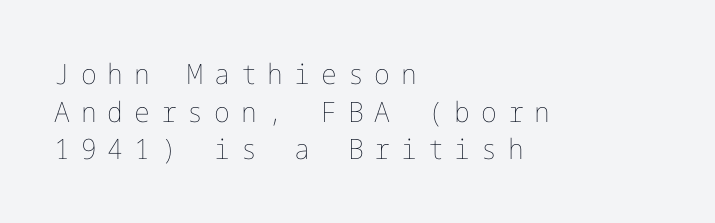
Q: Is the text bold? A: No.
Q: Is the text italic (slanted)? A: No, it is upright.
Q: Is the text underlined? A: No.
Q: How is the paragraph aligned? A: Left-aligned.
Q: Is the spacing between letters normal or unusually wide? A: Unusually wide.
Q: Is the spacing between lines tight, normal or loose? A: Normal.
Q: Width (condensed, normal, or wide)? A: Normal.
Q: Stroke contrast? A: Low.
Q: x-height? A: Medium.
